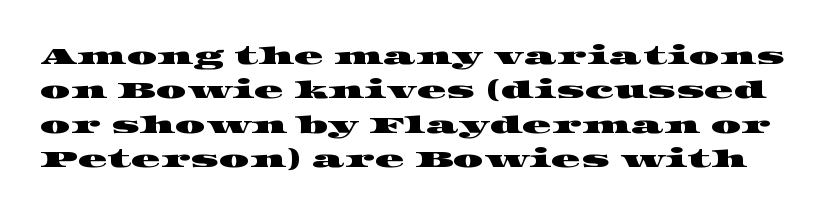
Q: Is the text underlined? A: No.
Q: Is the spacing between letters normal or unusually wide? A: Normal.
Q: Is the spacing between lines tight, normal or loose? A: Normal.
